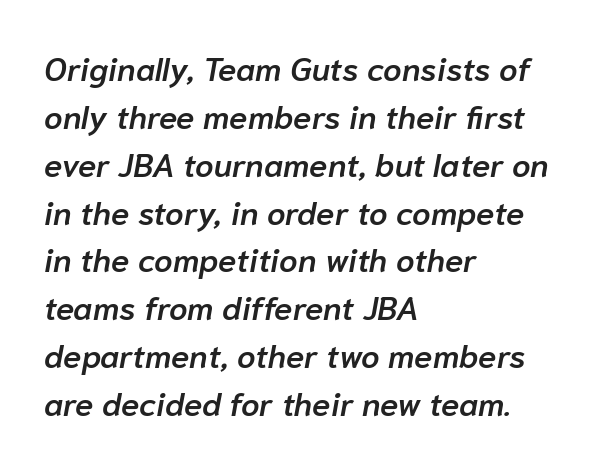
The image shows 33 px semibold type, italic (leaning right); set left-aligned, normal line spacing (1.45x), normal letter spacing, not underlined; low stroke contrast and a medium x-height.
